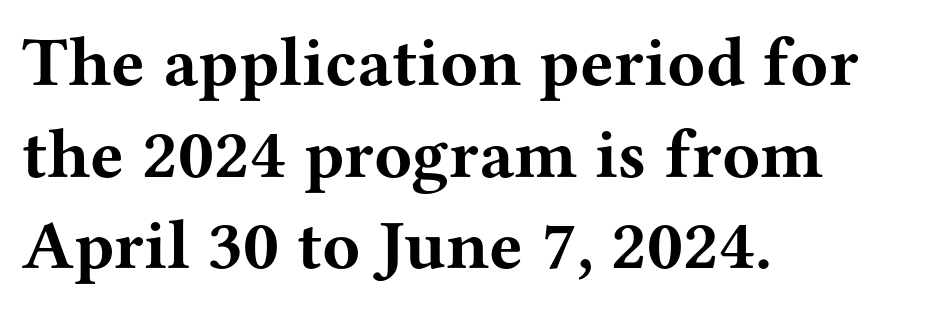
{"serif": "yes", "italic": "no", "bold": "yes", "weight": "bold", "width": "wide", "stroke_contrast": "medium", "x_height": "medium", "monospaced": "no", "underline": "no", "align": "left", "line_spacing": "normal", "line_spacing_ratio": 1.31, "letter_spacing": "normal", "letter_spacing_em": 0.0, "glyph_px": 70}
